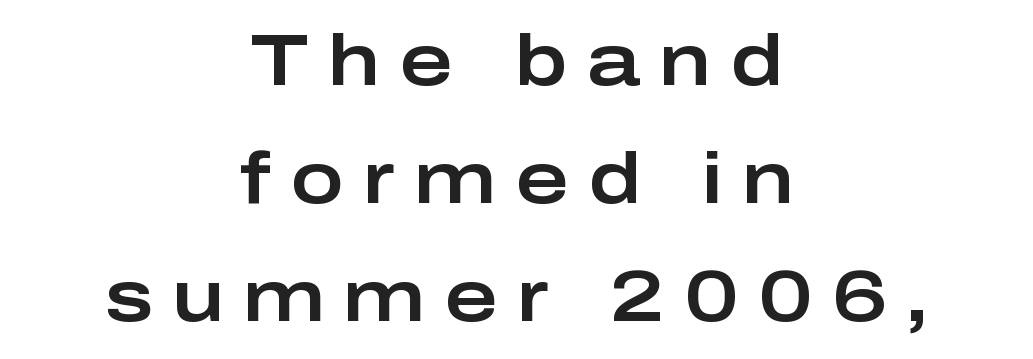
The lines sit at an ordinary, default distance from one another. No italicization has been applied; the sample stays upright. The string is rendered with underlining switched off. Proportional: the letters do not fall into vertical columns.
